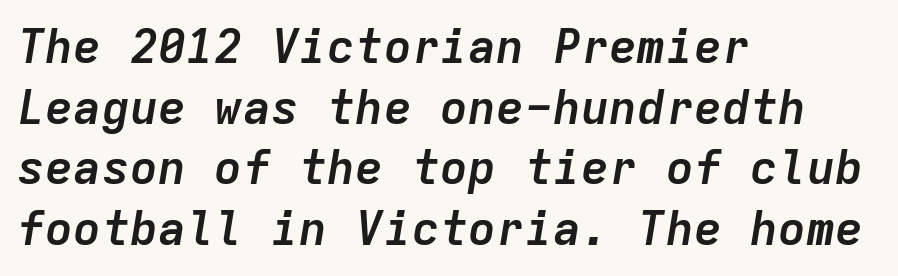
Left-aligned paragraph, ragged on the right. Descender tails drop into unmarked territory. The strokes are fattened all the way to bold. Slant detected: the letters are inclined.
